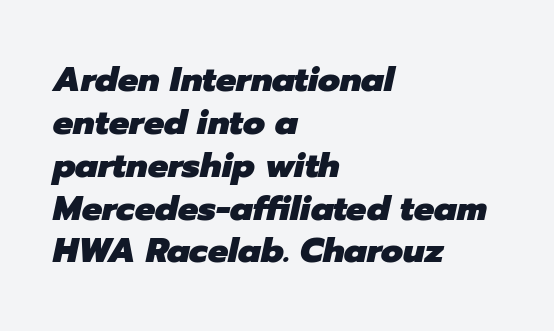
Q: Is the text bold? A: Yes.
Q: Is the text italic (slanted)? A: Yes, it leans right by about 12 degrees.
Q: Is the text underlined? A: No.
Q: How is the paragraph aligned? A: Left-aligned.
Q: Is the spacing between letters normal or unusually wide? A: Normal.
Q: Is the spacing between lines tight, normal or loose? A: Normal.
Q: Width (condensed, normal, or wide)? A: Normal.
Q: Stroke contrast? A: Low.
Q: x-height? A: Medium.
Q: Monospaced? A: No.
